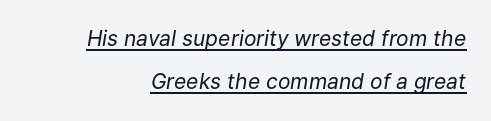
{"italic": "yes", "lean": "right", "slant_degrees": 9, "bold": "no", "underline": "yes", "line_spacing": "loose", "line_spacing_ratio": 2.06, "letter_spacing": "normal", "letter_spacing_em": 0.0, "glyph_px": 21}
